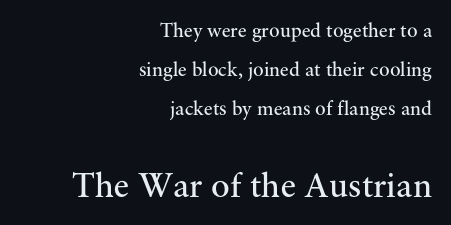
{"serif": "yes", "italic": "no", "bold": "no", "weight": "regular", "width": "normal", "stroke_contrast": "medium", "x_height": "small", "monospaced": "no", "underline": "no", "align": "right", "line_spacing": "loose", "line_spacing_ratio": 1.96, "letter_spacing": "normal", "letter_spacing_em": 0.0, "larger_block": "second", "size_ratio": 1.75, "glyph_px": 35}
